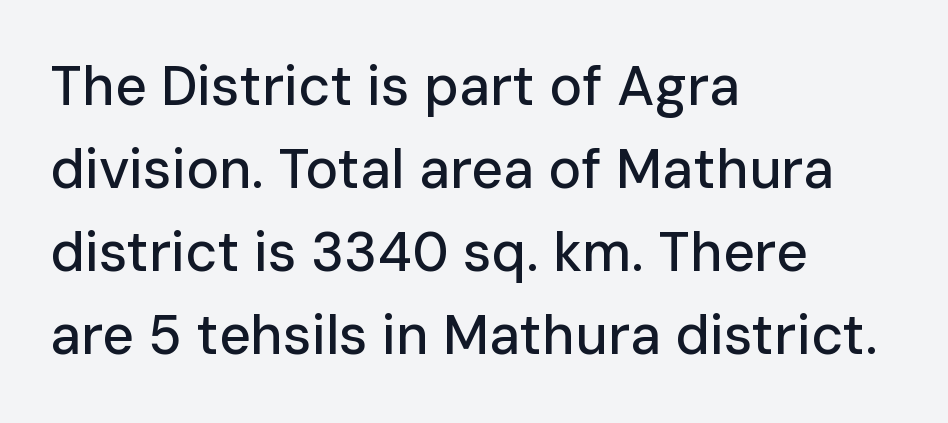
{"serif": "no", "italic": "no", "width": "normal", "stroke_contrast": "low", "x_height": "medium", "monospaced": "no", "underline": "no", "align": "left", "line_spacing": "normal", "line_spacing_ratio": 1.51, "letter_spacing": "normal", "letter_spacing_em": 0.0, "glyph_px": 55}
